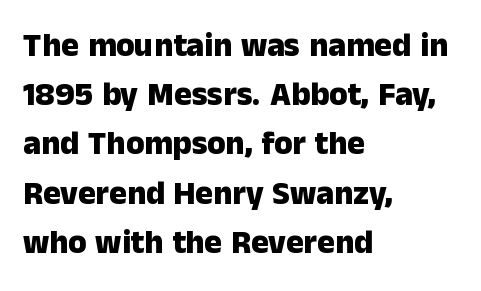
{"serif": "no", "italic": "no", "bold": "yes", "weight": "heavy", "width": "normal", "stroke_contrast": "low", "x_height": "medium", "monospaced": "no", "underline": "no", "align": "left", "line_spacing": "normal", "line_spacing_ratio": 1.49, "letter_spacing": "normal", "letter_spacing_em": 0.0, "glyph_px": 33}
